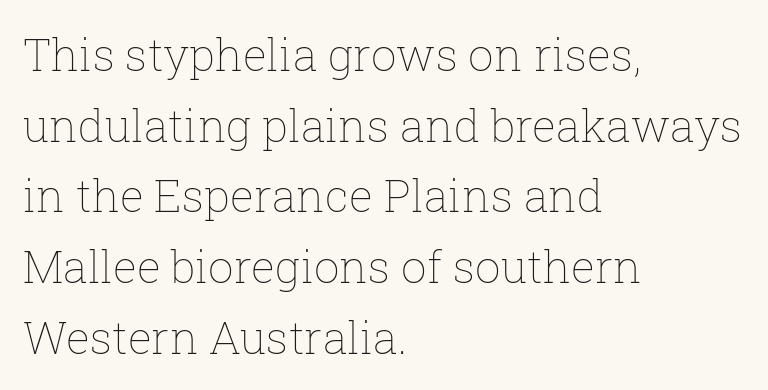
Inter-character spacing is left at the font's built-in metrics. Notice how the stems are strictly vertical — no italics here. Summary of weight: not heavy and not bold. This rendering uses left alignment, leaving the right contour irregular. Do the characters align in a grid? No, the font is proportional. Has an underline been added? It has not.
